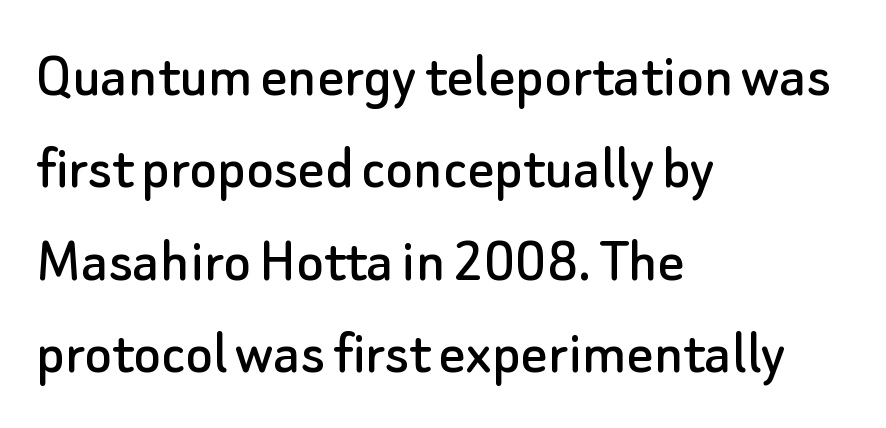
{"serif": "no", "italic": "no", "width": "normal", "stroke_contrast": "low", "x_height": "small", "monospaced": "no", "underline": "no", "align": "left", "line_spacing": "normal", "line_spacing_ratio": 1.42, "letter_spacing": "normal", "letter_spacing_em": 0.0, "glyph_px": 65}
